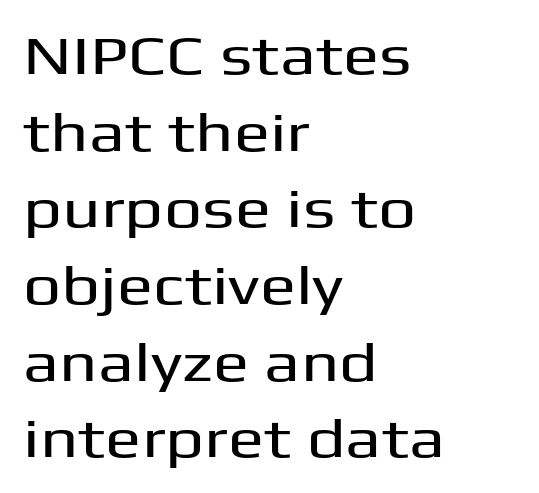
The image shows 54 px wide sans-serif type, upright; set left-aligned, normal line spacing (1.42x), normal letter spacing, not underlined; medium stroke contrast and a medium x-height.
